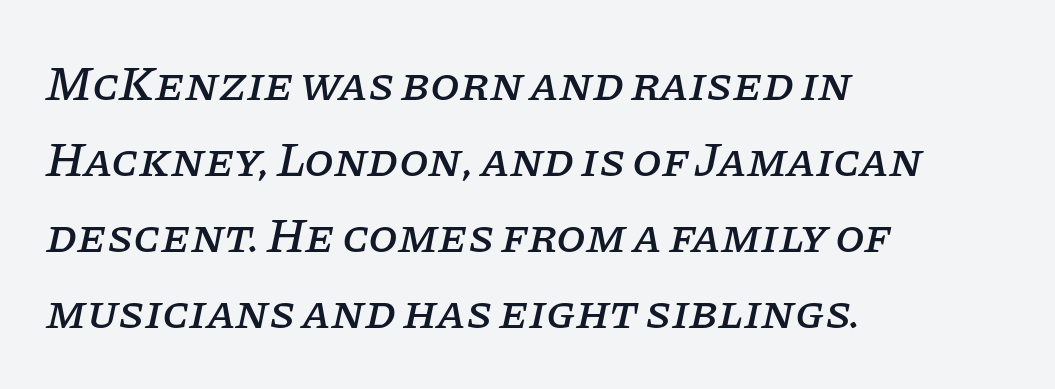
{"serif": "yes", "italic": "yes", "lean": "right", "slant_degrees": 11, "width": "normal", "stroke_contrast": "low", "x_height": "large", "monospaced": "no", "underline": "no", "align": "left", "line_spacing": "normal", "line_spacing_ratio": 1.58, "letter_spacing": "normal", "letter_spacing_em": 0.0, "glyph_px": 48}
